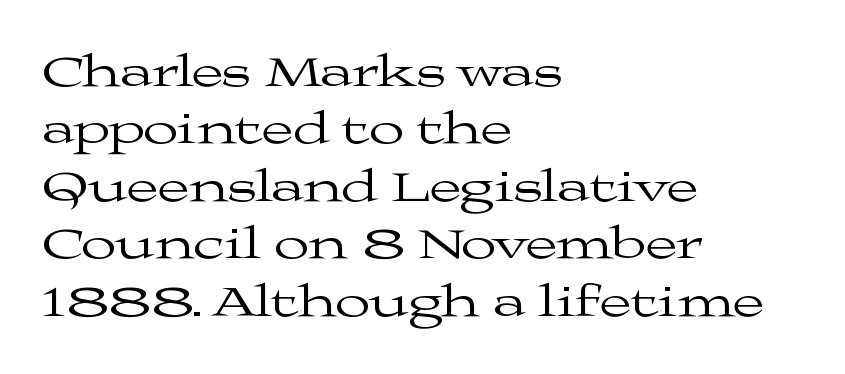
The image shows 46 px regular-weight, wide serif type, upright; set left-aligned, normal line spacing (1.25x), normal letter spacing, not underlined; medium stroke contrast and a medium x-height.
